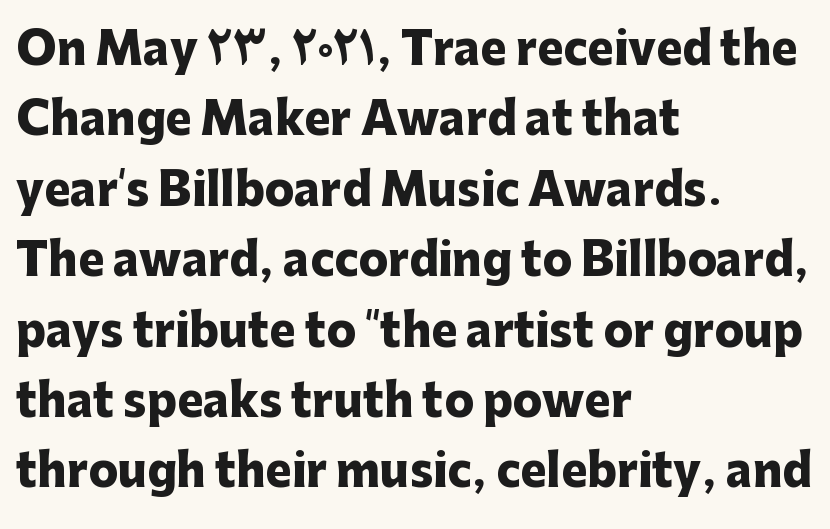
Q: Is the text bold? A: Yes.
Q: Is the text italic (slanted)? A: No, it is upright.
Q: Is the typeface a serif or a sans-serif typeface? A: Sans-serif.
Q: Is the text underlined? A: No.
Q: How is the paragraph aligned? A: Left-aligned.
Q: Is the spacing between letters normal or unusually wide? A: Normal.
Q: Is the spacing between lines tight, normal or loose? A: Normal.
Q: Width (condensed, normal, or wide)? A: Normal.
Q: Stroke contrast? A: Low.
Q: x-height? A: Medium.
Q: Monospaced? A: No.
